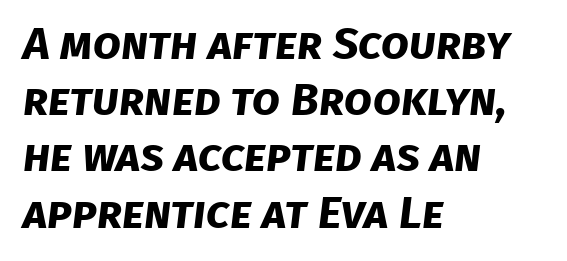
Q: Is the text bold? A: Yes.
Q: Is the typeface a serif or a sans-serif typeface? A: Sans-serif.
Q: Is the text underlined? A: No.
Q: How is the paragraph aligned? A: Left-aligned.
Q: Is the spacing between letters normal or unusually wide? A: Normal.
Q: Is the spacing between lines tight, normal or loose? A: Normal.
Q: Width (condensed, normal, or wide)? A: Normal.
Q: Stroke contrast? A: Low.
Q: x-height? A: Large.
Q: Monospaced? A: No.
